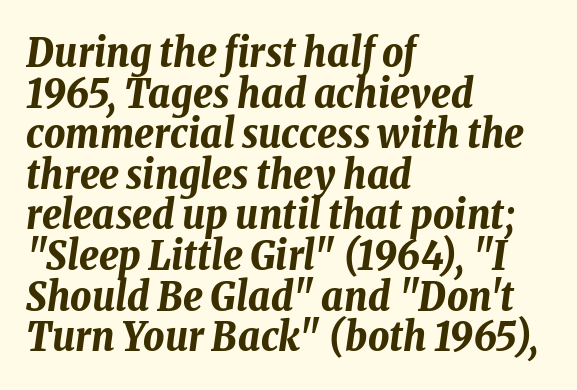
Q: Is the text bold? A: Yes.
Q: Is the text italic (slanted)? A: Yes, it leans right by about 8 degrees.
Q: Is the text underlined? A: No.
Q: How is the paragraph aligned? A: Left-aligned.
Q: Is the spacing between letters normal or unusually wide? A: Normal.
Q: Is the spacing between lines tight, normal or loose? A: Tight.
Q: Width (condensed, normal, or wide)? A: Condensed.
Q: Stroke contrast? A: Low.
Q: x-height? A: Medium.
Q: Monospaced? A: No.
